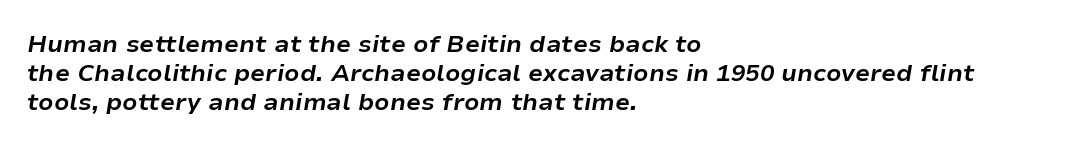
Plenty of ink on the page — the face is bold. In terms of letterspacing, this is plain default setting. The ragged edge is on the right, which tells us the setting is flush left. Style check: oblique. Underline: absent.
